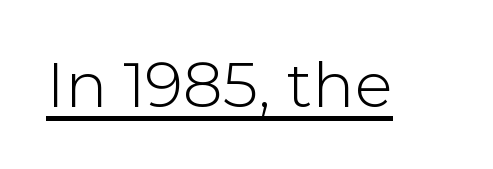
{"serif": "no", "italic": "no", "width": "normal", "stroke_contrast": "low", "x_height": "medium", "monospaced": "no", "underline": "yes", "letter_spacing": "normal", "letter_spacing_em": 0.0, "glyph_px": 63}
